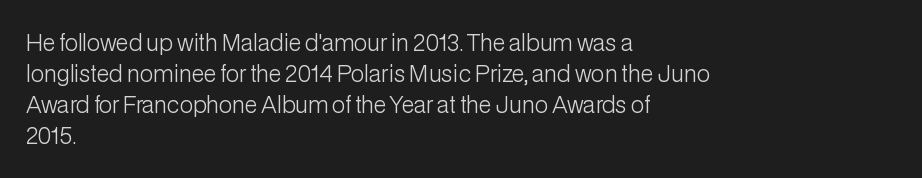
Q: Is the text bold? A: No.
Q: Is the text italic (slanted)? A: No, it is upright.
Q: Is the text underlined? A: No.
Q: How is the paragraph aligned? A: Left-aligned.
Q: Is the spacing between letters normal or unusually wide? A: Normal.
Q: Is the spacing between lines tight, normal or loose? A: Normal.
